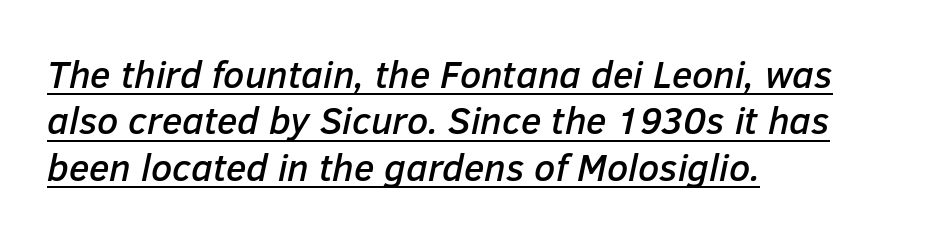
Q: Is the text italic (slanted)? A: Yes, it leans right by about 12 degrees.
Q: Is the text underlined? A: Yes.
Q: How is the paragraph aligned? A: Left-aligned.
Q: Is the spacing between letters normal or unusually wide? A: Normal.
Q: Width (condensed, normal, or wide)? A: Normal.
Q: Stroke contrast? A: Low.
Q: x-height? A: Medium.
Q: Monospaced? A: No.
